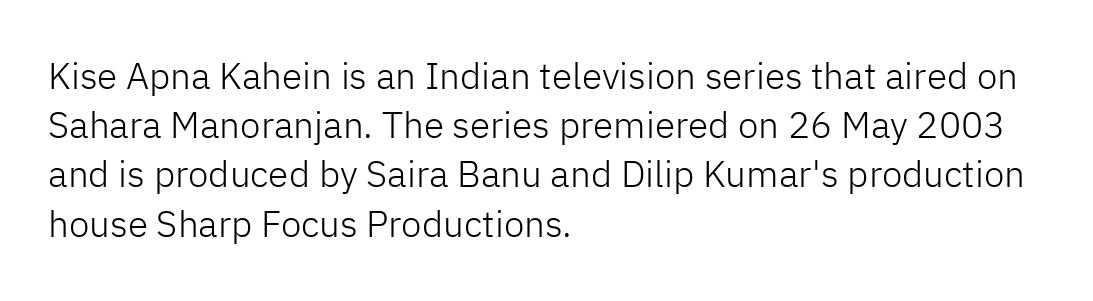
You could call the tracking neutral — neither tight nor loose. Students, observe: this is what conventionally led text looks like. These lines are rendered in a variable-pitch font. Alignment: flush left.
